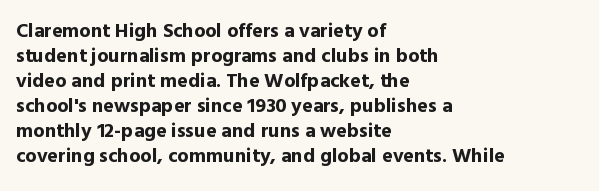
Q: Is the text bold? A: Yes.
Q: Is the text italic (slanted)? A: No, it is upright.
Q: Is the text underlined? A: No.
Q: How is the paragraph aligned? A: Left-aligned.
Q: Is the spacing between letters normal or unusually wide? A: Normal.
Q: Is the spacing between lines tight, normal or loose? A: Normal.
